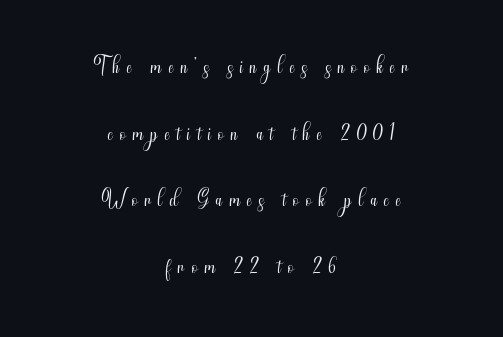
Q: Is the text bold? A: No.
Q: Is the text italic (slanted)? A: Yes.
Q: Is the typeface a serif or a sans-serif typeface? A: Sans-serif.
Q: Is the text underlined? A: No.
Q: How is the paragraph aligned? A: Centered.
Q: Is the spacing between letters normal or unusually wide? A: Unusually wide.
Q: Is the spacing between lines tight, normal or loose? A: Loose.
Q: Width (condensed, normal, or wide)? A: Condensed.
Q: Stroke contrast? A: Medium.
Q: x-height? A: Small.
Q: Monospaced? A: No.
